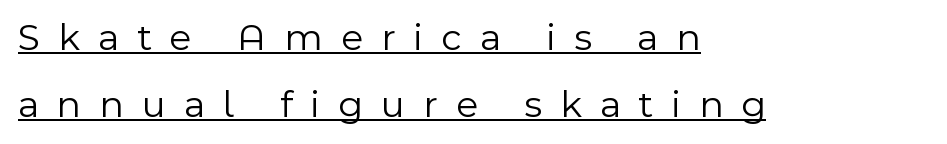
The rendering uses natural spacing where letterforms have individual widths. When letters stand straight like this, we call the style roman or upright. Note: no serifs on the glyphs. Heft: none added — not bold. Each line starts at the same left margin while the right side varies.
